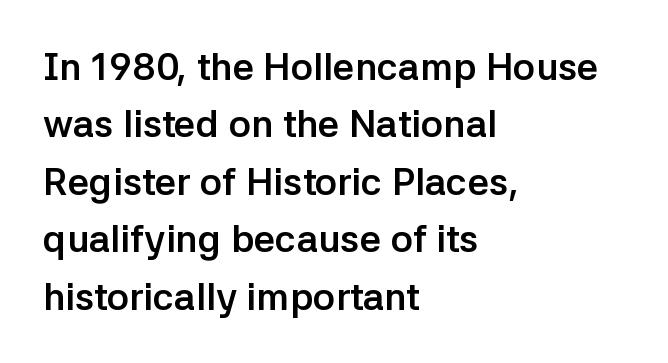
In terms of letterspacing, this is plain default setting. I'd call this a sans setting — the letters go barefoot. These lines are set flush left with a ragged right edge. Descender tails drop into unmarked territory. The sample has been set heavy, in full bold. Here the designer chose a conventional face with non-uniform glyph widths.
